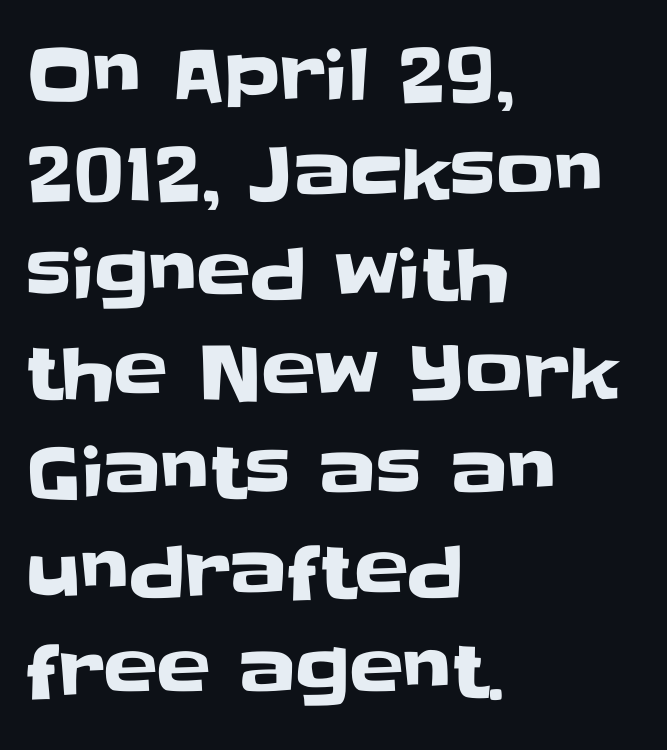
The image shows 72 px sans-serif type, upright; set left-aligned, normal line spacing (1.38x), normal letter spacing, not underlined; low stroke contrast and a large x-height.
